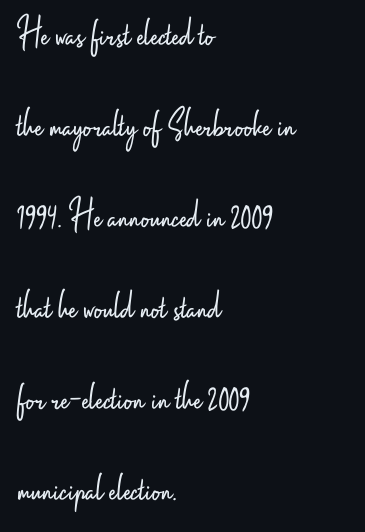
{"serif": "no", "bold": "no", "weight": "light", "width": "condensed", "stroke_contrast": "low", "x_height": "small", "monospaced": "no", "underline": "no", "align": "left", "line_spacing": "loose", "line_spacing_ratio": 2.22, "letter_spacing": "normal", "letter_spacing_em": 0.0, "glyph_px": 41}
